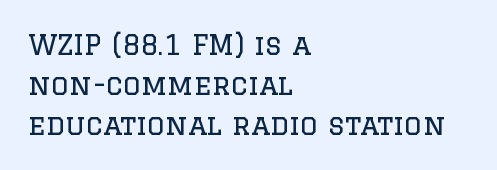
The image shows 28 px regular-weight serif type, upright; set left-aligned, normal line spacing (1.43x), normal letter spacing, not underlined; low stroke contrast and a large x-height.
